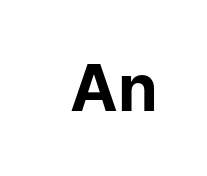
Q: Is the text bold? A: Yes.
Q: Is the text italic (slanted)? A: No, it is upright.
Q: Is the typeface a serif or a sans-serif typeface? A: Sans-serif.
Q: Is the text underlined? A: No.
Q: Is the spacing between letters normal or unusually wide? A: Normal.
Q: Width (condensed, normal, or wide)? A: Normal.
Q: Stroke contrast? A: Low.
Q: x-height? A: Medium.
Q: Monospaced? A: No.
